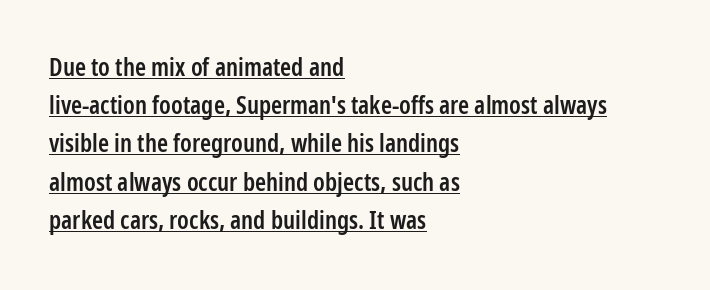
Typeset ragged right — the left edge is the straight one. Leading: standard. Compared with typical body copy, the letter spacing here is the same. On the weight axis this lands at semibold, roughly 600. The letters stand upright; this is a roman face.
